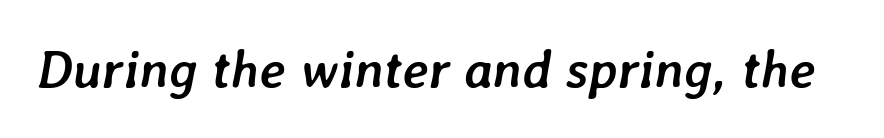
{"italic": "yes", "lean": "right", "slant_degrees": 7, "bold": "yes", "weight": "semibold", "width": "normal", "stroke_contrast": "low", "x_height": "medium", "monospaced": "no", "underline": "no", "letter_spacing": "normal", "letter_spacing_em": 0.0, "glyph_px": 53}
